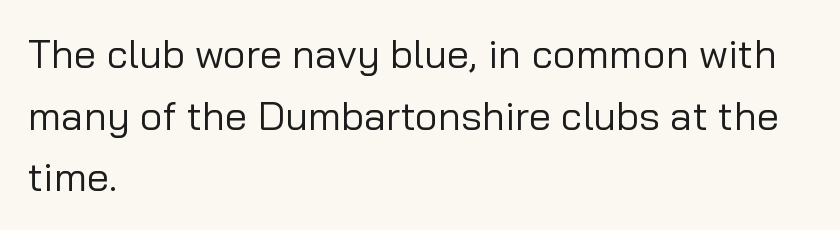
Proportional: the letters do not fall into vertical columns. A student would call this left alignment; a typographer would say flush left, rag right. Stroke terminals: plain, sans-serif. Spacing between characters is what you'd get straight out of the box. These lines sit exactly where default settings would place them. A roman cut, with each character standing at attention.
